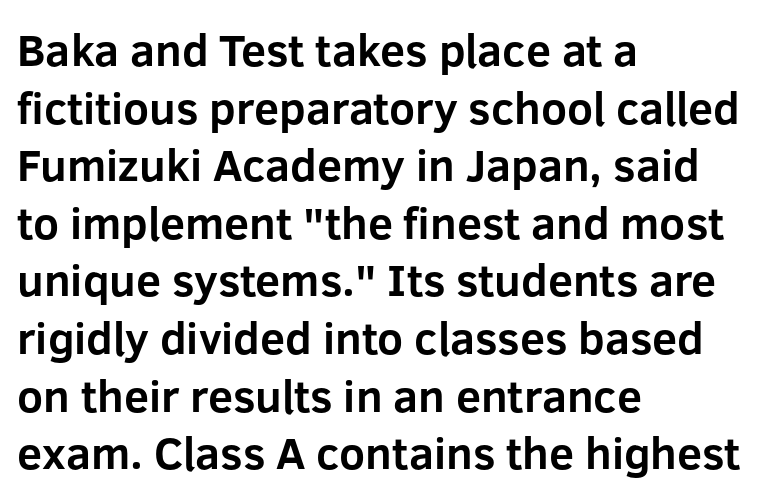
Q: Is the text bold? A: Yes.
Q: Is the text italic (slanted)? A: No, it is upright.
Q: Is the typeface a serif or a sans-serif typeface? A: Sans-serif.
Q: Is the text underlined? A: No.
Q: How is the paragraph aligned? A: Left-aligned.
Q: Is the spacing between letters normal or unusually wide? A: Normal.
Q: Is the spacing between lines tight, normal or loose? A: Normal.
Q: Width (condensed, normal, or wide)? A: Normal.
Q: Stroke contrast? A: Low.
Q: x-height? A: Medium.
Q: Monospaced? A: No.
